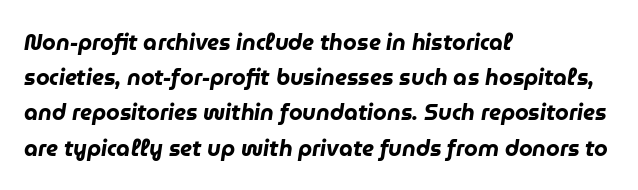
{"italic": "yes", "lean": "right", "slant_degrees": 9, "bold": "yes", "underline": "no", "align": "left", "line_spacing": "normal", "line_spacing_ratio": 1.6, "letter_spacing": "normal", "letter_spacing_em": 0.0, "glyph_px": 22}
